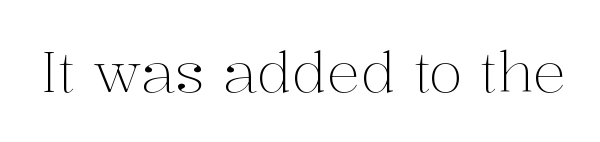
The image shows 56 px light serif type, upright; set normal letter spacing, not underlined; medium stroke contrast and a medium x-height.
